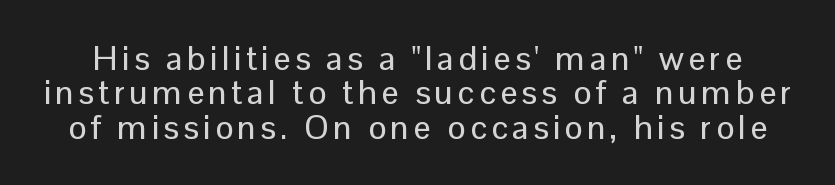
{"serif": "no", "italic": "no", "width": "normal", "stroke_contrast": "low", "x_height": "medium", "monospaced": "no", "underline": "no", "line_spacing": "tight", "line_spacing_ratio": 1.01, "glyph_px": 34}
